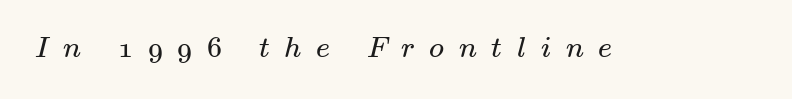
{"serif": "yes", "bold": "no", "weight": "regular", "width": "wide", "stroke_contrast": "medium", "x_height": "small", "monospaced": "no", "underline": "no", "letter_spacing": "wide", "letter_spacing_em": 0.49, "glyph_px": 30}
